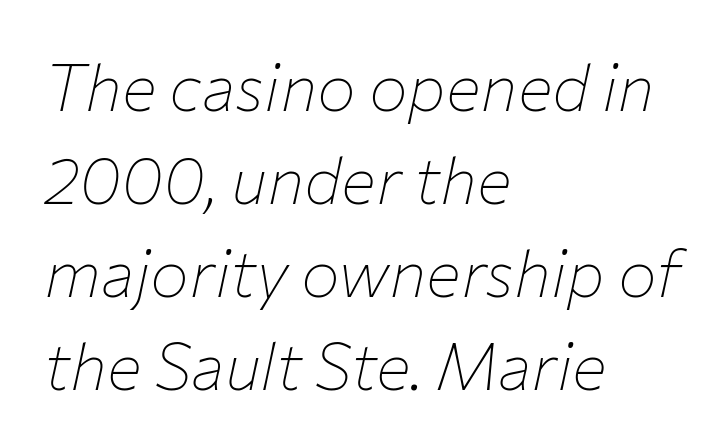
The line texture is even and compact thanks to regular tracking. The passage shown leans; its letterforms are oblique. The foot of each line stays bare and open. Think of a printed novel: that variable character pitch is what you see here. The paragraph has a hard left edge and a soft right edge. Quick note: interline space is typical.
